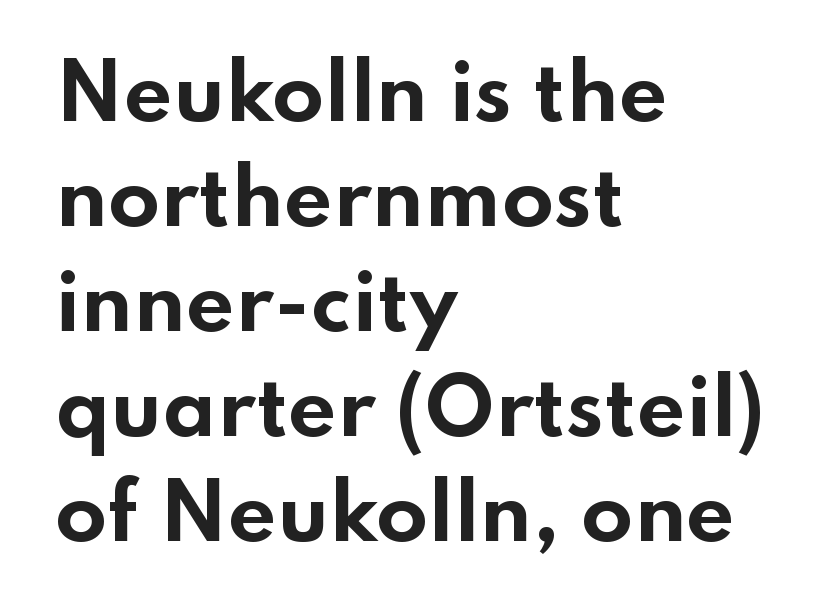
{"serif": "no", "italic": "no", "bold": "yes", "weight": "bold", "width": "wide", "stroke_contrast": "low", "x_height": "small", "monospaced": "no", "underline": "no", "align": "left", "line_spacing": "normal", "line_spacing_ratio": 1.38, "letter_spacing": "normal", "letter_spacing_em": 0.0, "glyph_px": 76}
